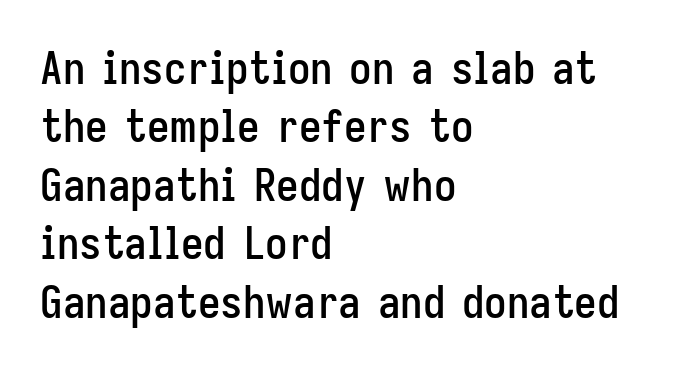
Q: Is the text italic (slanted)? A: No, it is upright.
Q: Is the typeface a serif or a sans-serif typeface? A: Sans-serif.
Q: Is the text underlined? A: No.
Q: How is the paragraph aligned? A: Left-aligned.
Q: Is the spacing between letters normal or unusually wide? A: Normal.
Q: Is the spacing between lines tight, normal or loose? A: Normal.
Q: Width (condensed, normal, or wide)? A: Condensed.
Q: Stroke contrast? A: Low.
Q: x-height? A: Medium.
Q: Monospaced? A: No.
